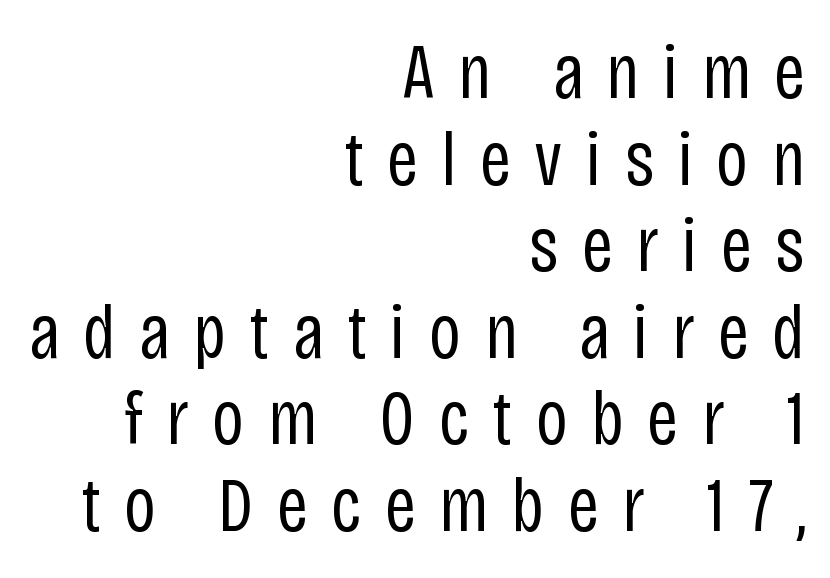
{"serif": "no", "italic": "no", "bold": "no", "weight": "regular", "width": "condensed", "stroke_contrast": "low", "x_height": "large", "monospaced": "no", "underline": "no", "align": "right", "line_spacing": "tight", "line_spacing_ratio": 1.11, "letter_spacing": "wide", "letter_spacing_em": 0.3, "glyph_px": 78}
